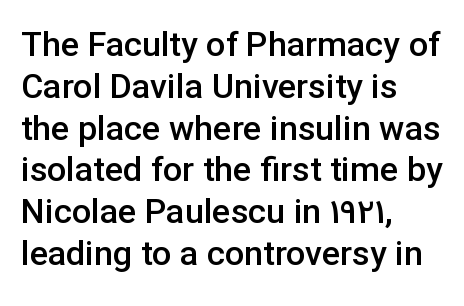
Each letter keeps its own natural width here, so spacing adapts to shape. The typesetting leans somewhat heavy: a semibold. You can tell from the bare stems that sans-serif type was used. Teacher's note: observe the even left margin — that is flush-left alignment. The space beneath each line is pristine and unruled. The type sits square on the baseline with zero lean.
